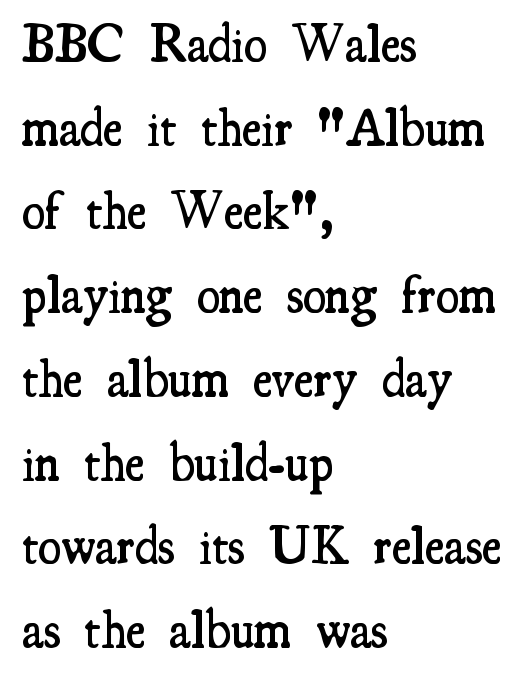
Looks like regular typesetting: each glyph gets only the width it needs. The characters display serif detailing at their extremities. A student would call this left alignment; a typographer would say flush left, rag right. Anything drawn beneath the words? Only blank space. The letterforms sit shoulder to shoulder at normal distance. Typesetter's note: demi weight, one step under bold.
